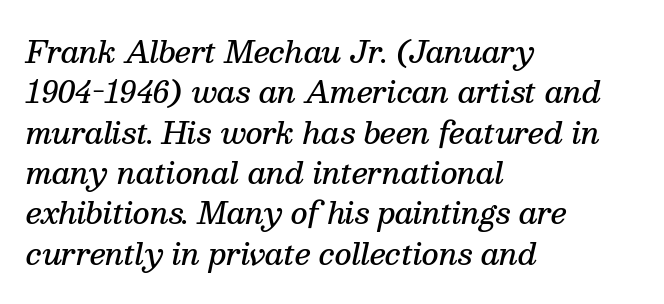
Q: Is the text bold? A: Semi-bold.
Q: Is the text italic (slanted)? A: Yes, it leans right by about 13 degrees.
Q: Is the typeface a serif or a sans-serif typeface? A: Serif.
Q: Is the text underlined? A: No.
Q: How is the paragraph aligned? A: Left-aligned.
Q: Is the spacing between letters normal or unusually wide? A: Normal.
Q: Is the spacing between lines tight, normal or loose? A: Normal.
Q: Width (condensed, normal, or wide)? A: Normal.
Q: Stroke contrast? A: Medium.
Q: x-height? A: Medium.
Q: Monospaced? A: No.
